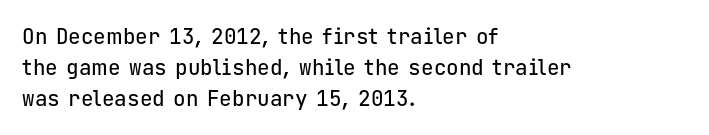
{"italic": "no", "underline": "no", "align": "left", "line_spacing": "normal", "line_spacing_ratio": 1.47, "letter_spacing": "normal", "letter_spacing_em": 0.0, "glyph_px": 21}
